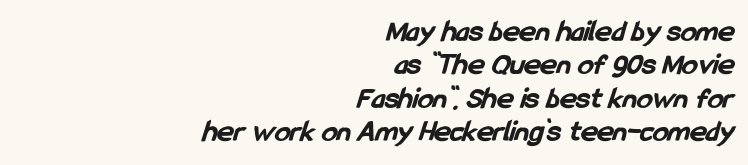
Q: Is the text bold? A: Yes.
Q: Is the typeface a serif or a sans-serif typeface? A: Sans-serif.
Q: Is the text underlined? A: No.
Q: How is the paragraph aligned? A: Right-aligned.
Q: Is the spacing between letters normal or unusually wide? A: Normal.
Q: Is the spacing between lines tight, normal or loose? A: Tight.
Q: Width (condensed, normal, or wide)? A: Condensed.
Q: Stroke contrast? A: Low.
Q: x-height? A: Medium.
Q: Monospaced? A: No.
